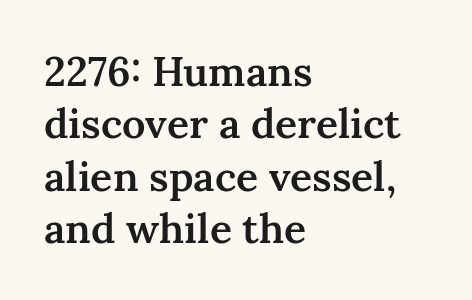
The image shows 41 px semibold serif type, upright; set left-aligned, normal line spacing (1.28x), normal letter spacing, not underlined; medium stroke contrast and a medium x-height.
